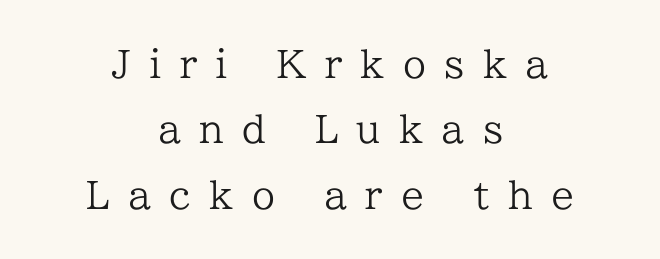
This sample uses an upright cut, with every glyph sitting square on the baseline. You could not count columns in this text — the font is proportionally spaced. The letterforms stand isolated, each surrounded by extra space. Yep, those are serifs on the letters. These lines stack symmetrically, like a column narrowing and widening about its center.
